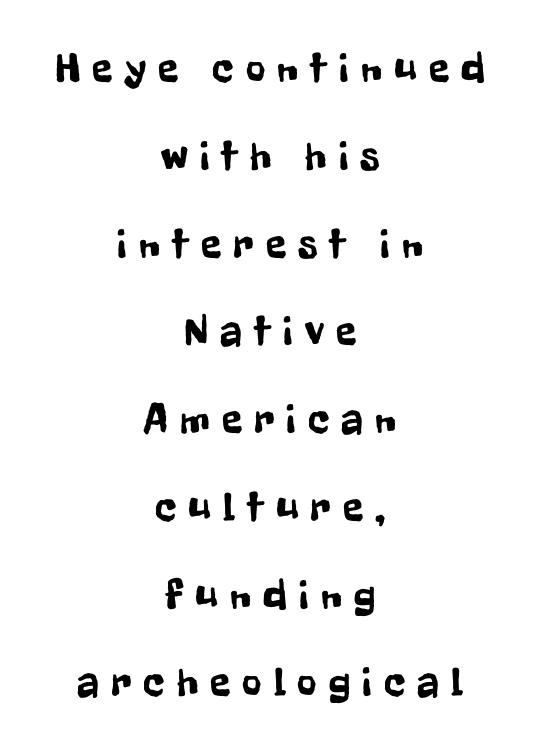
{"serif": "no", "italic": "no", "width": "condensed", "stroke_contrast": "low", "x_height": "medium", "monospaced": "no", "underline": "no", "align": "center", "line_spacing": "loose", "line_spacing_ratio": 2.09, "letter_spacing": "wide", "letter_spacing_em": 0.29, "glyph_px": 42}
